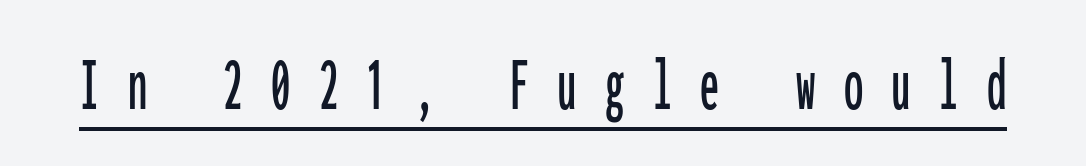
Each letter's strokes conclude bluntly, with no projecting serifs. This sample carries an underscore along the baseline area. The lettering stays uniformly vertical, giving the passage a roman look. You could count columns in this text — the font is strictly monospaced.
